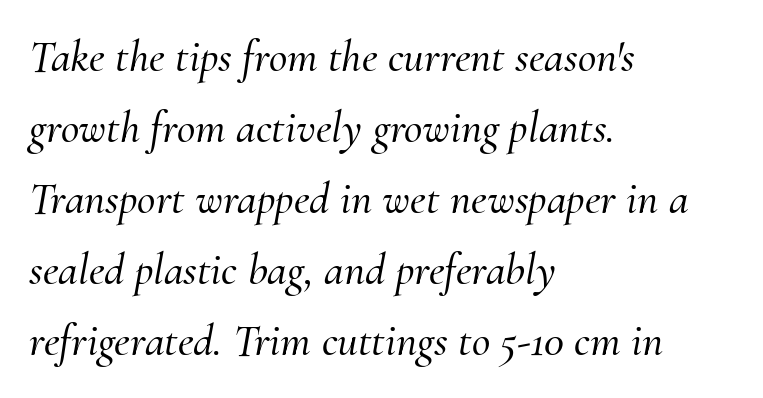
These lines are set flush left with a ragged right edge. Does extra space separate the letters? No, they use regular spacing. Is the type slanted? Yes — the strokes lean at a clear angle. Beneath every word, the page is bare. The rendering uses a moderate line-height, typical for paragraphs.
